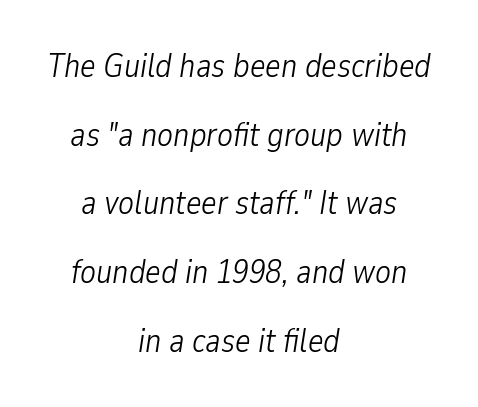
The weight would be labelled regular, book, light, or lighter still. These lines were composed using italics. This sample trades compactness for vertical openness between lines. Caption: standard tracking, unaltered. Visually the block forms a symmetrical silhouette, jagged on both flanks.
